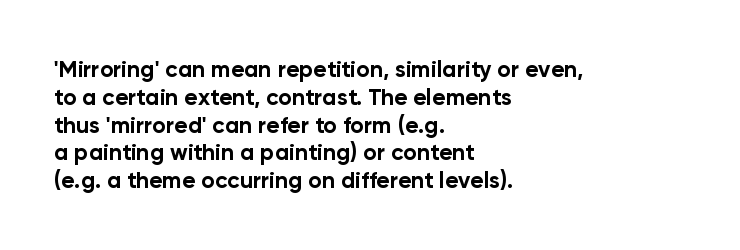
{"italic": "no", "bold": "yes", "underline": "no", "align": "left", "line_spacing_ratio": 1.21, "letter_spacing": "normal", "letter_spacing_em": 0.0, "glyph_px": 23}
